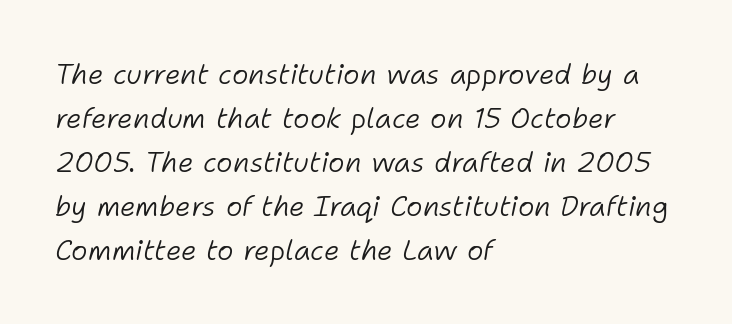
{"italic": "yes", "lean": "right", "slant_degrees": 11, "bold": "no", "weight": "light", "width": "normal", "stroke_contrast": "low", "x_height": "medium", "monospaced": "no", "underline": "no", "align": "left", "line_spacing": "normal", "line_spacing_ratio": 1.57, "letter_spacing": "normal", "letter_spacing_em": 0.0, "glyph_px": 28}
